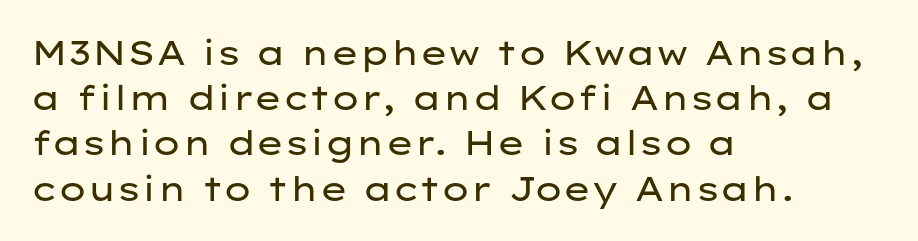
The image shows 34 px regular-weight, wide sans-serif type, upright; set left-aligned, normal line spacing (1.33x), normal letter spacing, not underlined; low stroke contrast and a medium x-height.
